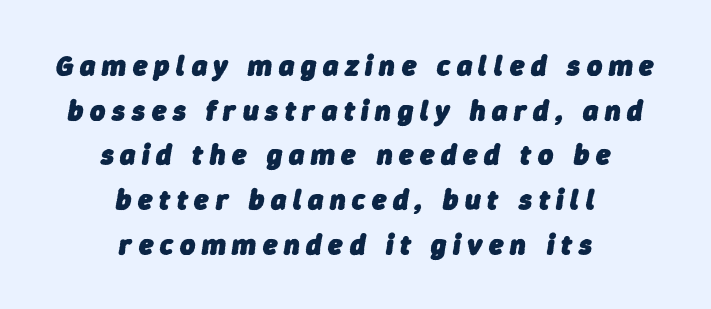
This is heavy type, rendered in bold. The font's italic variant was chosen for this text. Leftover space on each line is divided equally before and after the words. Each row of text sits above clean, open space.
